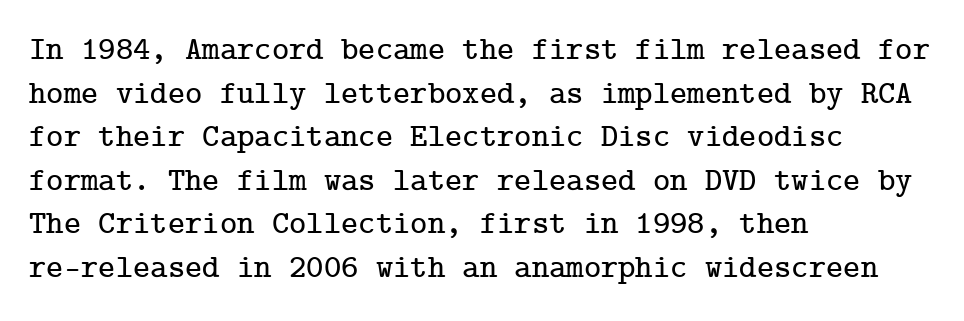
Q: Is the text italic (slanted)? A: No, it is upright.
Q: Is the typeface a serif or a sans-serif typeface? A: Serif.
Q: Is the text underlined? A: No.
Q: How is the paragraph aligned? A: Left-aligned.
Q: Is the spacing between letters normal or unusually wide? A: Normal.
Q: Is the spacing between lines tight, normal or loose? A: Normal.
Q: Width (condensed, normal, or wide)? A: Normal.
Q: Stroke contrast? A: Low.
Q: x-height? A: Medium.
